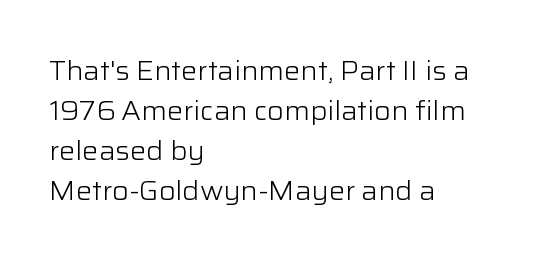
Italic: no, the glyphs are upright roman. Observe the ordinary spacing: letters are neighbours, not strangers. Line spacing here is normal. The zone under the glyphs is completely vacant. These lines stack with their left ends in a neat column.
